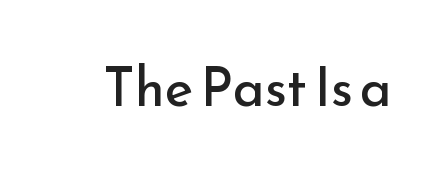
The letters sit at their default tracking, neither squeezed nor spread. A roman cut, with each character standing at attention. Is this a sans? Yes — the strokes have no serifs. No letter is thick-stroked: the sample isn't bold. Check the space under the baseline: it is left empty. You could not count columns in this text — the font is proportionally spaced.
